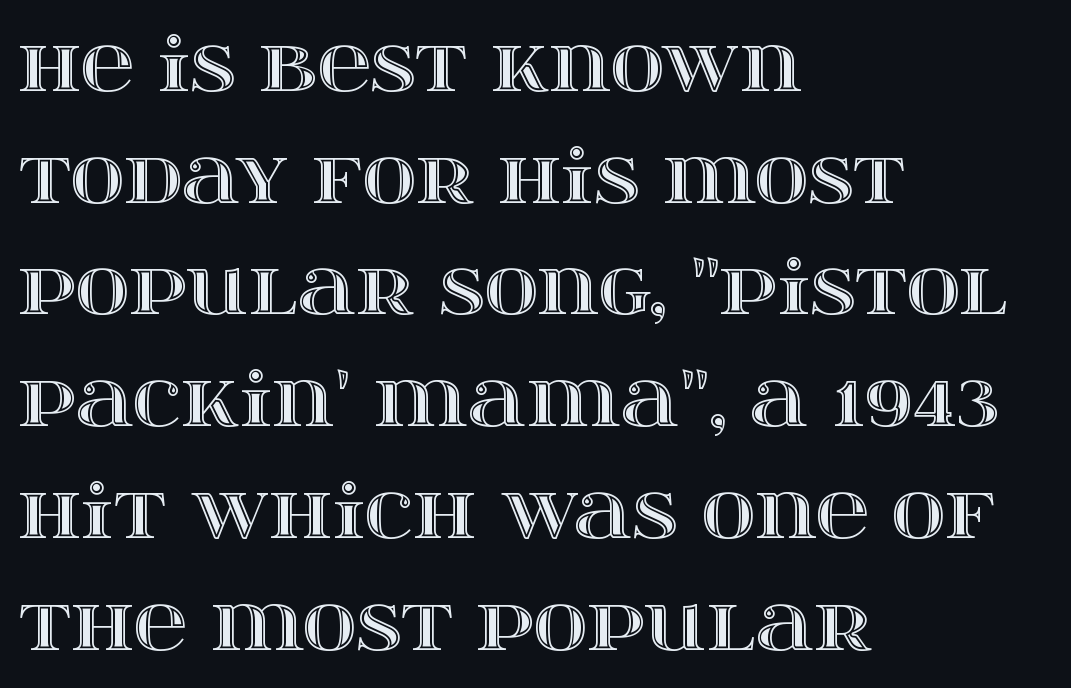
Quick note: underline off. In terms of posture, this sample is upright. Spacing verdict: proportional, widths tailored to each character. This sample is left-justified, so line endings fall wherever the words run out. The tracking reads as untouched default to a designer's eye.
